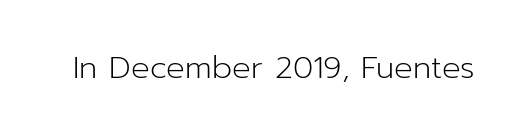
{"serif": "no", "italic": "no", "bold": "no", "weight": "light", "width": "normal", "stroke_contrast": "low", "x_height": "medium", "monospaced": "no", "underline": "no", "letter_spacing": "normal", "letter_spacing_em": 0.0, "glyph_px": 31}
